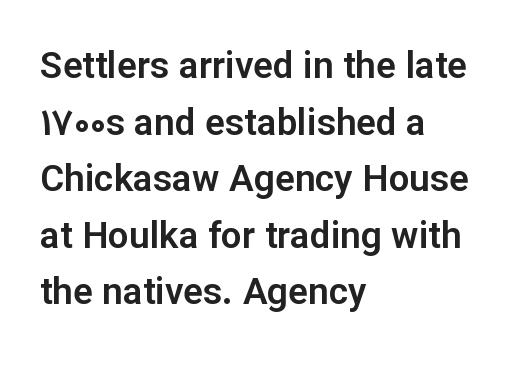
The image shows 37 px sans-serif type, upright; set left-aligned, normal line spacing (1.53x), normal letter spacing, not underlined; low stroke contrast and a medium x-height.
